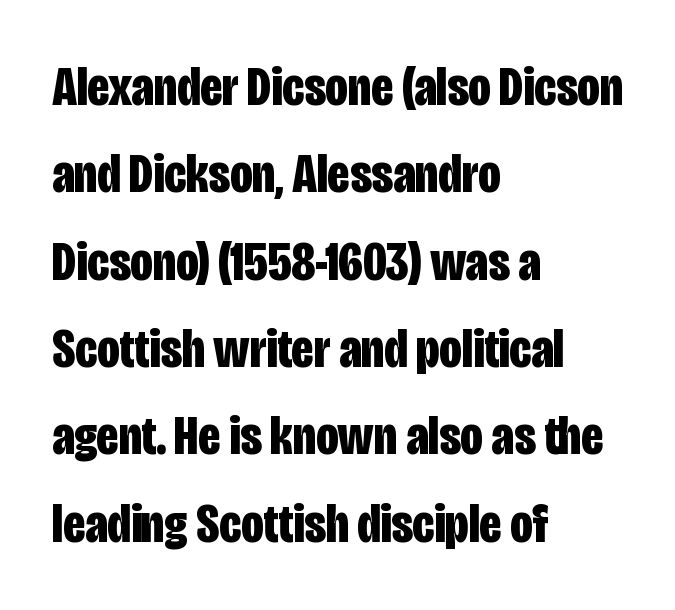
The image shows 56 px bold, condensed sans-serif type, upright; set left-aligned, normal line spacing (1.56x), normal letter spacing, not underlined; low stroke contrast and a large x-height.
